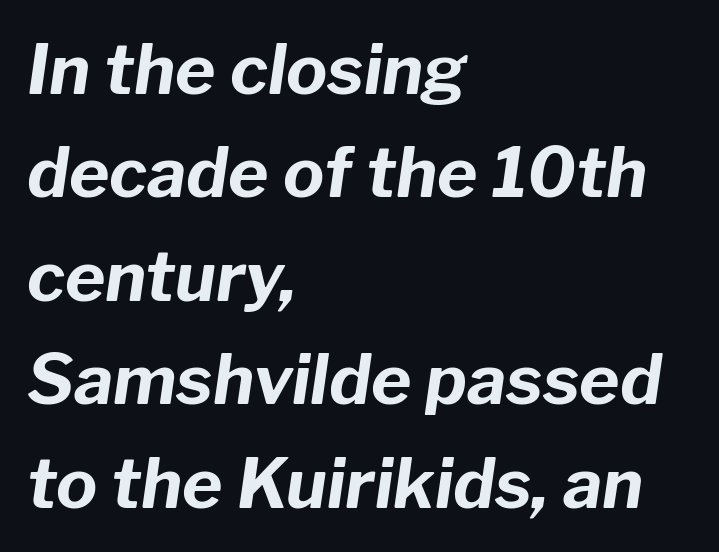
Students, note that the glyphs here touch the page at normal intervals. The strokes are fattened all the way to bold. Honestly, there is no underline to notice here at all. Which margin do the lines hug? The left one — the right edge is uneven.
